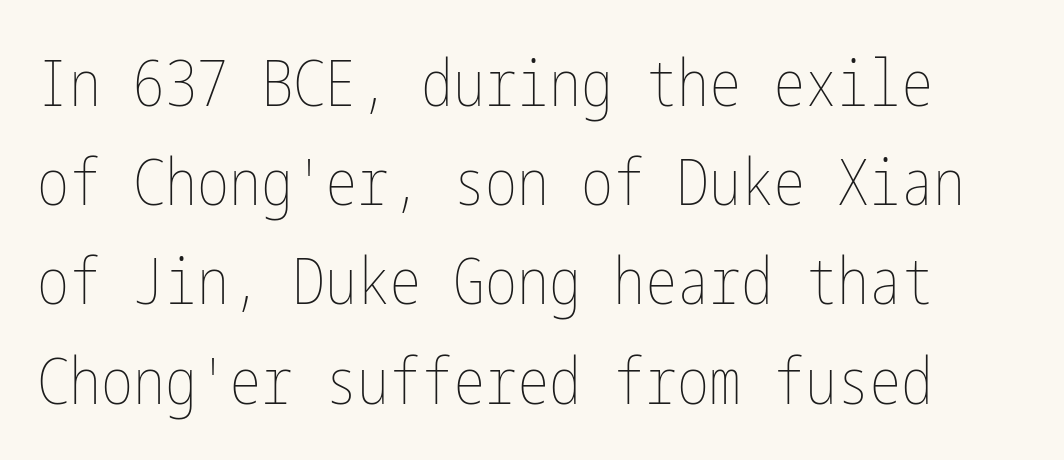
{"italic": "no", "bold": "no", "weight": "thin", "width": "condensed", "stroke_contrast": "low", "x_height": "medium", "underline": "no", "line_spacing": "normal", "line_spacing_ratio": 1.55, "letter_spacing": "normal", "letter_spacing_em": 0.0, "glyph_px": 64}
